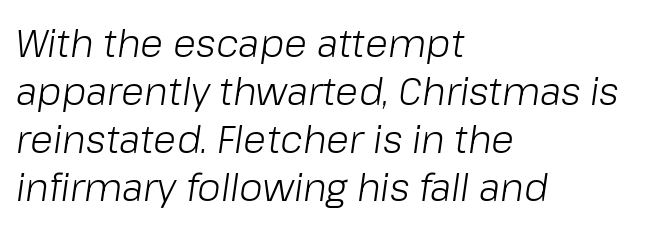
The image shows 38 px light type, italic (leaning right); set left-aligned, normal line spacing (1.26x), normal letter spacing, not underlined; low stroke contrast and a medium x-height.
